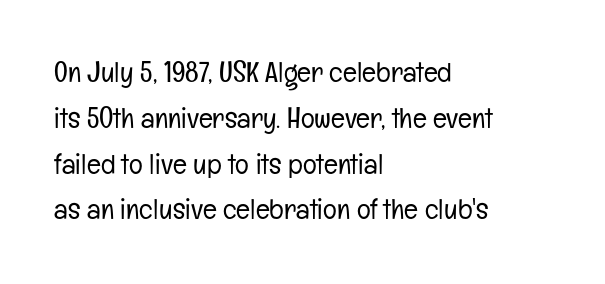
The line texture is even and compact thanks to regular tracking. The passage shown is typed in a proportional face where columns would drift. In CSS terms this would be text-align: left. Letters have the restrained weight of plain body copy at most. A bare baseline throughout the passage.
